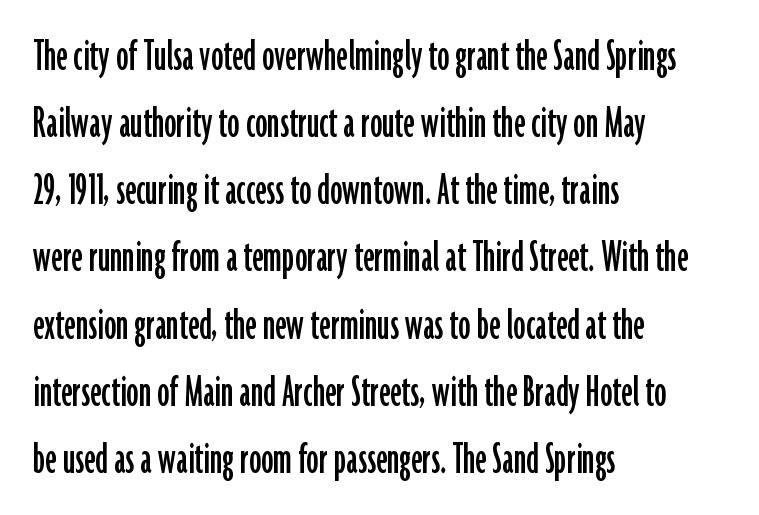
The image shows 49 px condensed sans-serif type, upright; set left-aligned, normal line spacing (1.37x), normal letter spacing, not underlined; low stroke contrast and a medium x-height.
